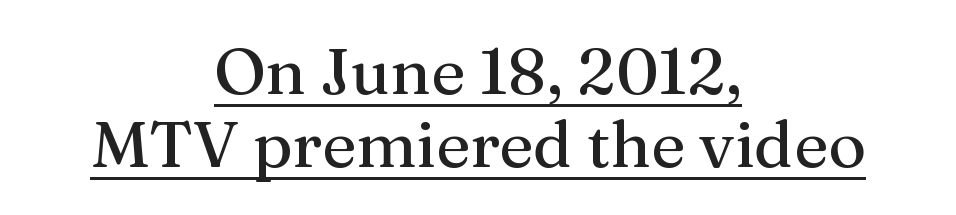
Q: Is the text italic (slanted)? A: No, it is upright.
Q: Is the typeface a serif or a sans-serif typeface? A: Serif.
Q: Is the text underlined? A: Yes.
Q: How is the paragraph aligned? A: Centered.
Q: Is the spacing between letters normal or unusually wide? A: Normal.
Q: Is the spacing between lines tight, normal or loose? A: Tight.
Q: Width (condensed, normal, or wide)? A: Normal.
Q: Stroke contrast? A: Medium.
Q: x-height? A: Medium.
Q: Monospaced? A: No.
